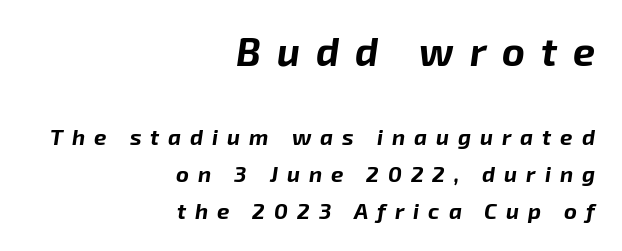
Q: Is the text bold? A: Yes.
Q: Is the text italic (slanted)? A: Yes, it leans right by about 8 degrees.
Q: Is the text underlined? A: No.
Q: How is the paragraph aligned? A: Right-aligned.
Q: Is the spacing between letters normal or unusually wide? A: Unusually wide.
Q: Is the spacing between lines tight, normal or loose? A: Normal.
Q: Which block of text is set in a larger size, the first (top) or the second (bottom)? A: The first (top) one.
Q: Width (condensed, normal, or wide)? A: Normal.
Q: Stroke contrast? A: Low.
Q: x-height? A: Medium.
Q: Monospaced? A: No.
